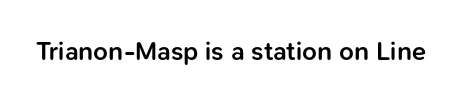
The image shows 26 px text type, upright; set normal letter spacing, not underlined.
